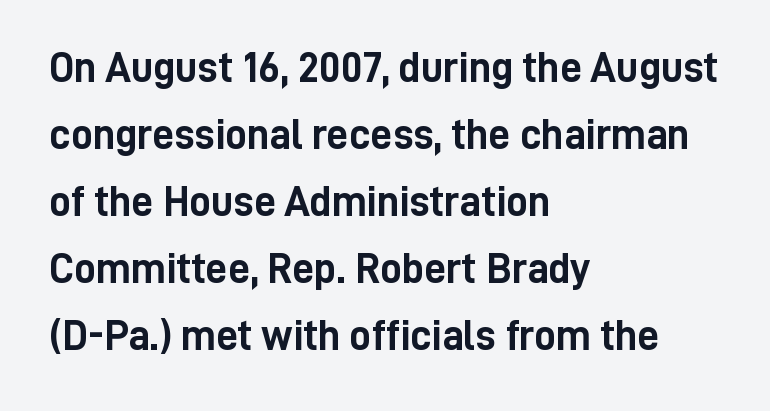
Q: Is the text bold? A: Yes.
Q: Is the text italic (slanted)? A: No, it is upright.
Q: Is the typeface a serif or a sans-serif typeface? A: Sans-serif.
Q: Is the text underlined? A: No.
Q: How is the paragraph aligned? A: Left-aligned.
Q: Is the spacing between letters normal or unusually wide? A: Normal.
Q: Is the spacing between lines tight, normal or loose? A: Normal.
Q: Width (condensed, normal, or wide)? A: Condensed.
Q: Stroke contrast? A: Low.
Q: x-height? A: Medium.
Q: Monospaced? A: No.
